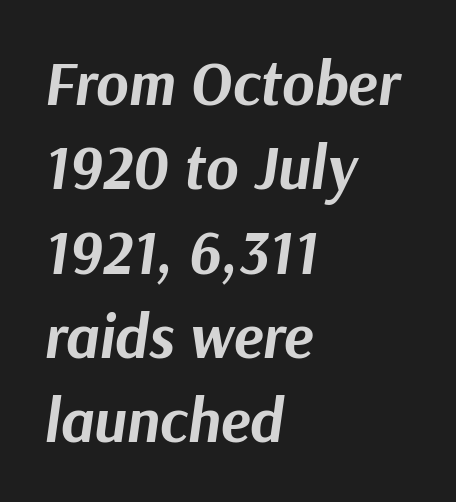
The image shows 62 px bold type, italic (leaning right); set left-aligned, normal line spacing (1.36x), normal letter spacing, not underlined; medium stroke contrast and a medium x-height.
